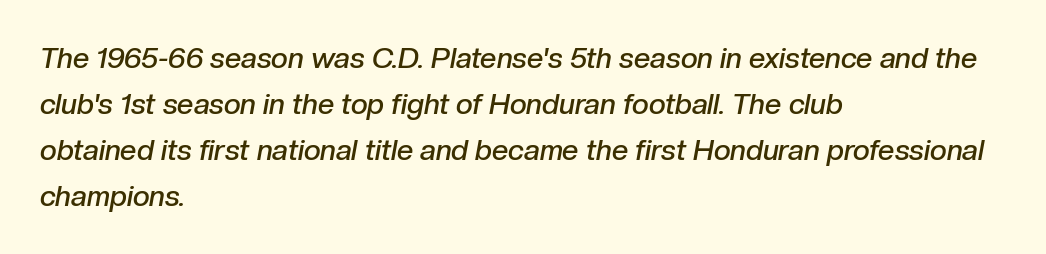
Q: Is the text bold? A: Semi-bold.
Q: Is the text italic (slanted)? A: Yes, it leans right by about 10 degrees.
Q: Is the text underlined? A: No.
Q: How is the paragraph aligned? A: Left-aligned.
Q: Is the spacing between letters normal or unusually wide? A: Normal.
Q: Is the spacing between lines tight, normal or loose? A: Normal.
Q: Width (condensed, normal, or wide)? A: Normal.
Q: Stroke contrast? A: Low.
Q: x-height? A: Medium.
Q: Monospaced? A: No.
